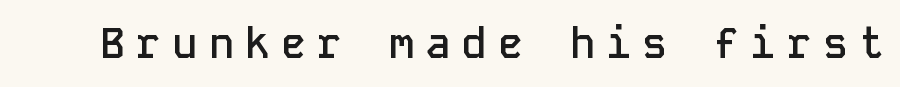
Q: Is the text bold? A: Semi-bold.
Q: Is the text italic (slanted)? A: No, it is upright.
Q: Is the typeface a serif or a sans-serif typeface? A: Sans-serif.
Q: Is the text underlined? A: No.
Q: Is the spacing between letters normal or unusually wide? A: Unusually wide.
Q: Width (condensed, normal, or wide)? A: Normal.
Q: Stroke contrast? A: Low.
Q: x-height? A: Medium.
Q: Monospaced? A: Yes.
